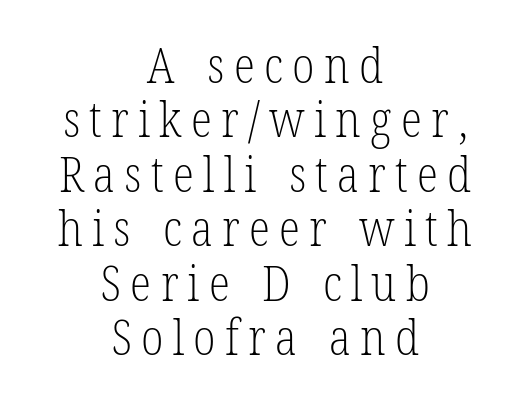
Q: Is the text bold? A: No.
Q: Is the text italic (slanted)? A: No, it is upright.
Q: Is the typeface a serif or a sans-serif typeface? A: Serif.
Q: Is the text underlined? A: No.
Q: How is the paragraph aligned? A: Centered.
Q: Is the spacing between lines tight, normal or loose? A: Tight.
Q: Width (condensed, normal, or wide)? A: Condensed.
Q: Stroke contrast? A: Low.
Q: x-height? A: Medium.
Q: Monospaced? A: No.
